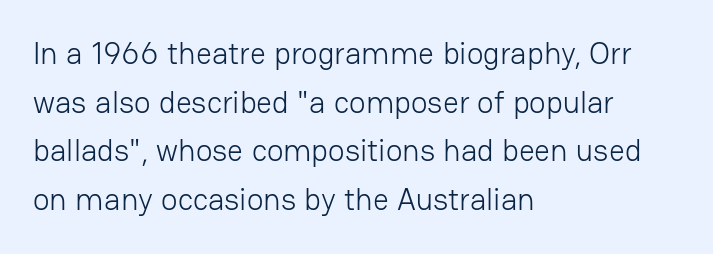
{"serif": "no", "italic": "no", "bold": "no", "weight": "light", "width": "normal", "stroke_contrast": "low", "x_height": "medium", "monospaced": "no", "underline": "no", "align": "left", "line_spacing": "normal", "line_spacing_ratio": 1.57, "letter_spacing": "normal", "letter_spacing_em": 0.0, "glyph_px": 31}
